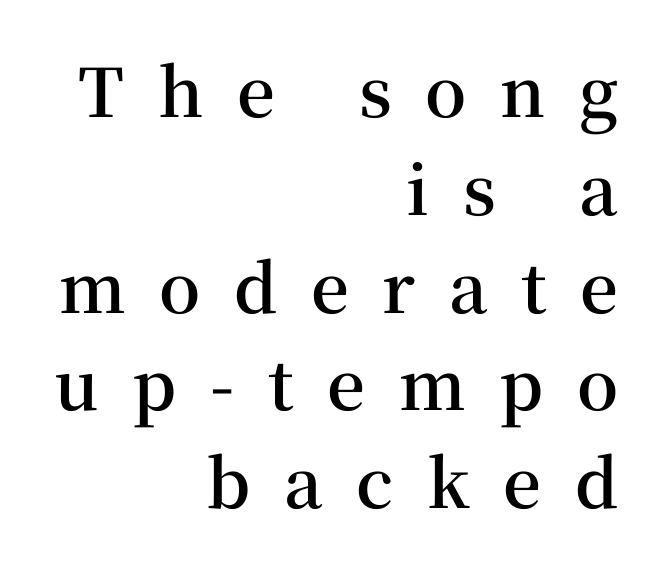
The line texture is sparse and dotted thanks to wide tracking. Reading down the column, the eye jumps a familiar distance to each next line. This sample uses a serif face. The characters look somewhat weighty, a semibold short of true bold. Reading down the block, your eye finds every line finishing at a fixed right position. Quick note: not italic, upright.
